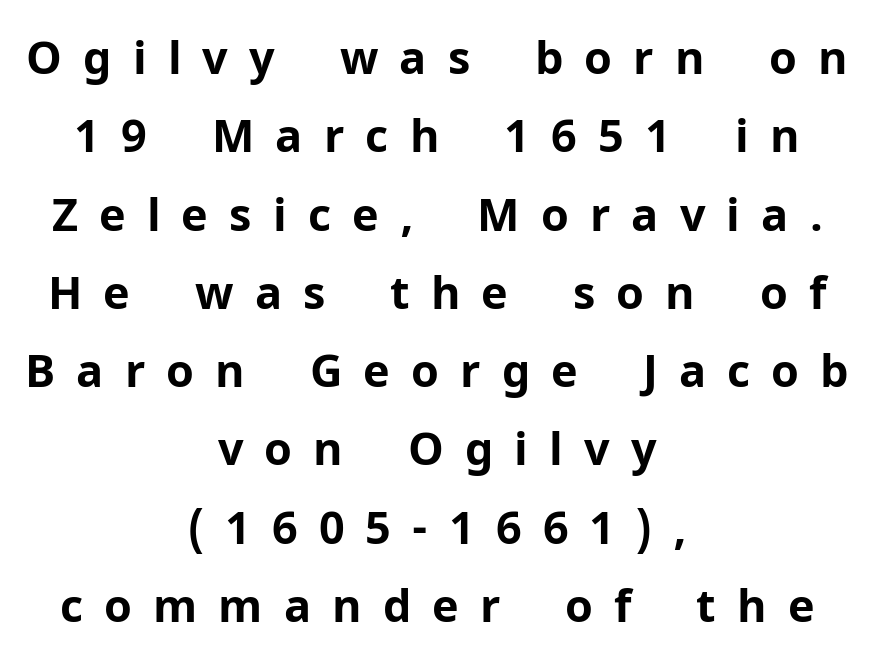
Q: Is the text bold? A: Yes.
Q: Is the text italic (slanted)? A: No, it is upright.
Q: Is the typeface a serif or a sans-serif typeface? A: Sans-serif.
Q: Is the text underlined? A: No.
Q: How is the paragraph aligned? A: Centered.
Q: Is the spacing between letters normal or unusually wide? A: Unusually wide.
Q: Width (condensed, normal, or wide)? A: Normal.
Q: Stroke contrast? A: Low.
Q: x-height? A: Medium.
Q: Monospaced? A: No.
